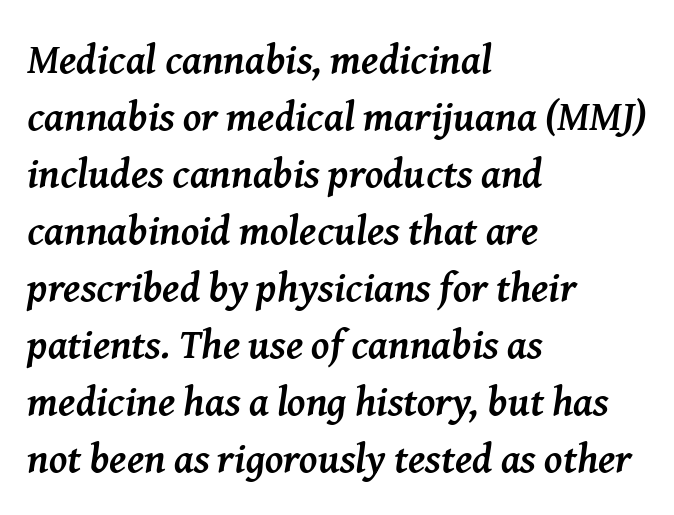
Q: Is the text bold? A: Yes.
Q: Is the text italic (slanted)? A: Yes, it leans right by about 8 degrees.
Q: Is the typeface a serif or a sans-serif typeface? A: Serif.
Q: Is the text underlined? A: No.
Q: How is the paragraph aligned? A: Left-aligned.
Q: Is the spacing between letters normal or unusually wide? A: Normal.
Q: Is the spacing between lines tight, normal or loose? A: Normal.
Q: Width (condensed, normal, or wide)? A: Normal.
Q: Stroke contrast? A: Medium.
Q: x-height? A: Medium.
Q: Monospaced? A: No.
